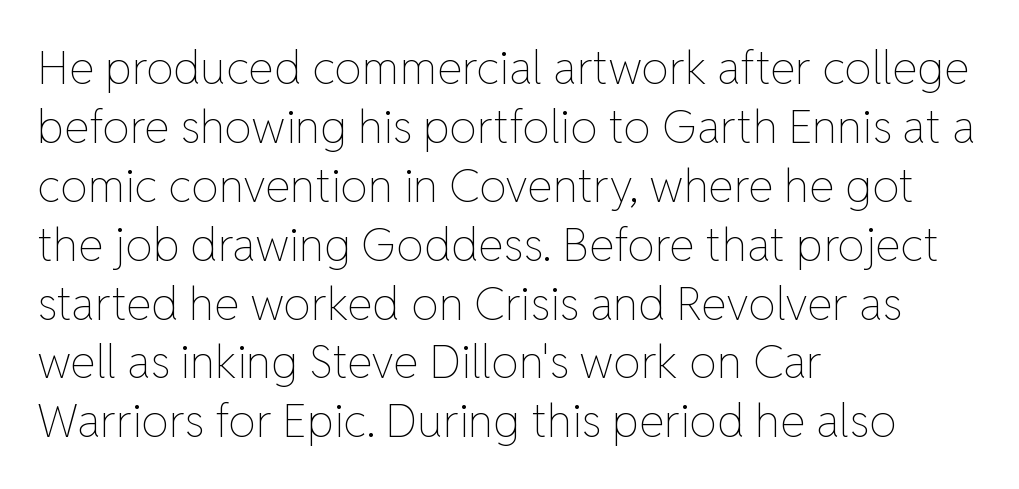
{"italic": "no", "bold": "no", "weight": "thin", "width": "normal", "stroke_contrast": "low", "x_height": "medium", "monospaced": "no", "underline": "no", "align": "left", "line_spacing": "normal", "line_spacing_ratio": 1.28, "letter_spacing": "normal", "letter_spacing_em": 0.0, "glyph_px": 46}
